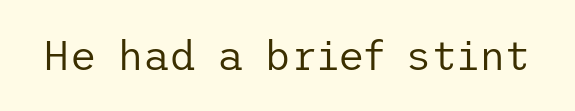
{"serif": "no", "italic": "no", "bold": "no", "weight": "regular", "width": "normal", "stroke_contrast": "low", "x_height": "medium", "underline": "no", "letter_spacing": "normal", "letter_spacing_em": 0.0, "glyph_px": 41}
